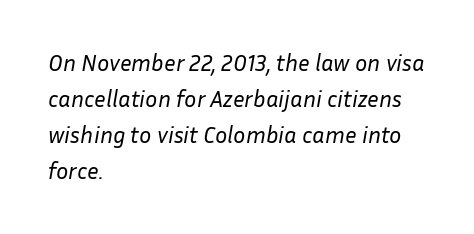
Q: Is the text bold? A: No.
Q: Is the text italic (slanted)? A: Yes, it leans right by about 10 degrees.
Q: Is the text underlined? A: No.
Q: How is the paragraph aligned? A: Left-aligned.
Q: Is the spacing between letters normal or unusually wide? A: Normal.
Q: Is the spacing between lines tight, normal or loose? A: Normal.
